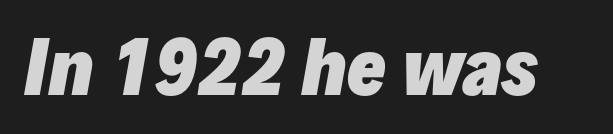
The image shows 73 px heavy type, italic (leaning right); set normal letter spacing, not underlined; low stroke contrast and a medium x-height.
